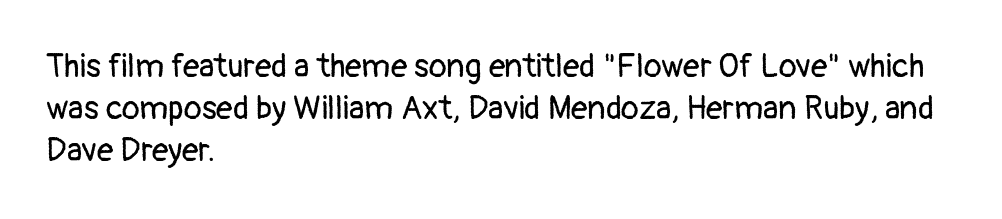
Q: Is the text bold? A: No.
Q: Is the text italic (slanted)? A: No, it is upright.
Q: Is the typeface a serif or a sans-serif typeface? A: Sans-serif.
Q: Is the text underlined? A: No.
Q: How is the paragraph aligned? A: Left-aligned.
Q: Is the spacing between letters normal or unusually wide? A: Normal.
Q: Is the spacing between lines tight, normal or loose? A: Normal.
Q: Width (condensed, normal, or wide)? A: Normal.
Q: Stroke contrast? A: Low.
Q: x-height? A: Medium.
Q: Monospaced? A: No.
